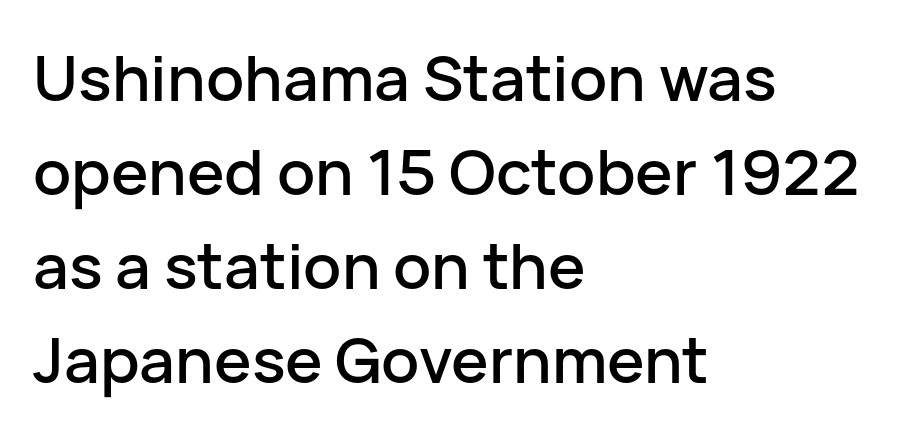
The image shows 63 px sans-serif type, upright; set left-aligned, normal line spacing (1.49x), normal letter spacing, not underlined; low stroke contrast and a medium x-height.
